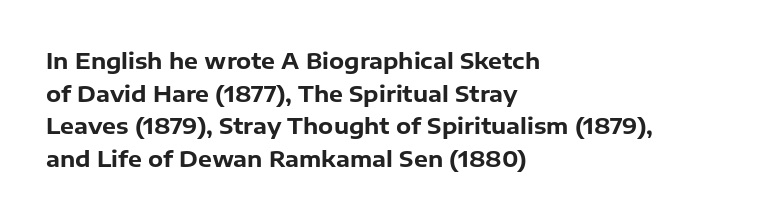
{"italic": "no", "bold": "yes", "underline": "no", "align": "left", "line_spacing": "normal", "line_spacing_ratio": 1.48, "letter_spacing": "normal", "letter_spacing_em": 0.0, "glyph_px": 22}
